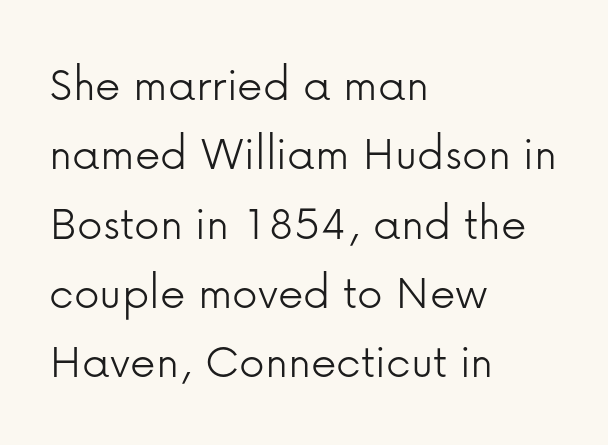
{"serif": "no", "italic": "no", "bold": "no", "weight": "light", "width": "normal", "stroke_contrast": "low", "x_height": "medium", "monospaced": "no", "underline": "no", "align": "left", "line_spacing": "normal", "line_spacing_ratio": 1.36, "letter_spacing": "normal", "letter_spacing_em": 0.0, "glyph_px": 51}
